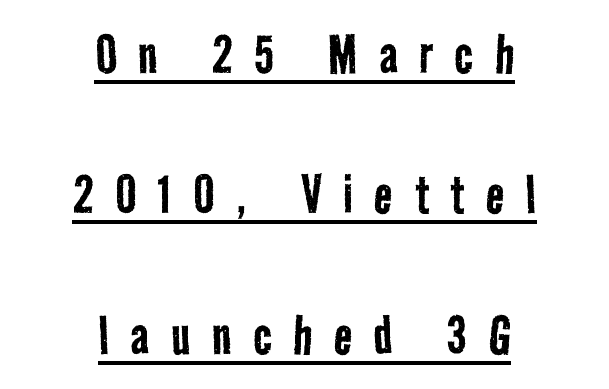
{"serif": "no", "bold": "no", "weight": "regular", "width": "condensed", "stroke_contrast": "low", "x_height": "medium", "monospaced": "no", "underline": "yes", "align": "center", "line_spacing": "loose", "line_spacing_ratio": 2.23, "letter_spacing": "wide", "letter_spacing_em": 0.34, "glyph_px": 63}
